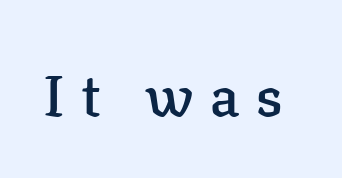
Unlike italic type, these characters show no tilt at all. Emphasis by weight is partial: semibold. Here the designer chose a conventional face with non-uniform glyph widths. To sum up the face: it has serifs. The line texture is sparse and dotted thanks to wide tracking.
